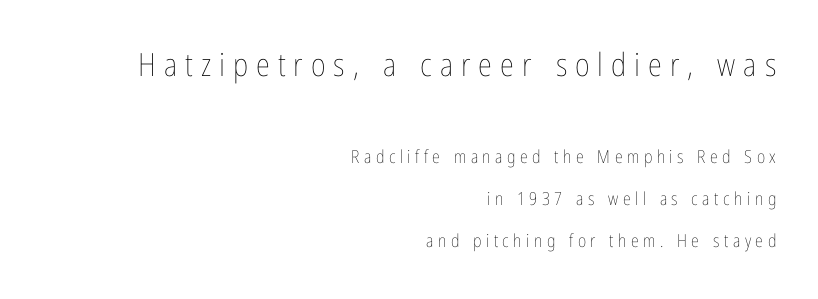
The initial chunk of copy outweighs the following chunk in type size. Beneath every word, the page is bare. Varying glyph widths throughout — classic text-font behaviour. Unbolded letterforms with no extra heft. Every character sits straight up, as roman type does.
